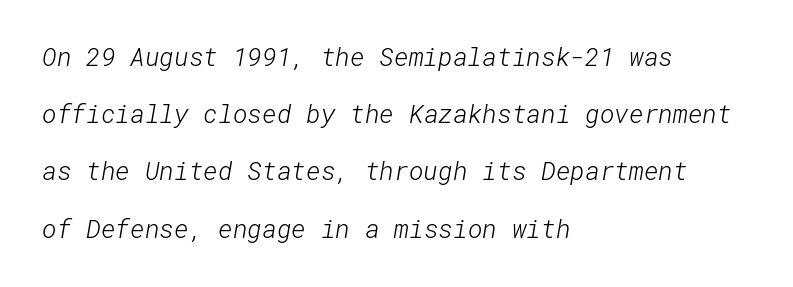
The image shows 25 px text type; set left-aligned, loose line spacing (2.29x), normal letter spacing, not underlined.
